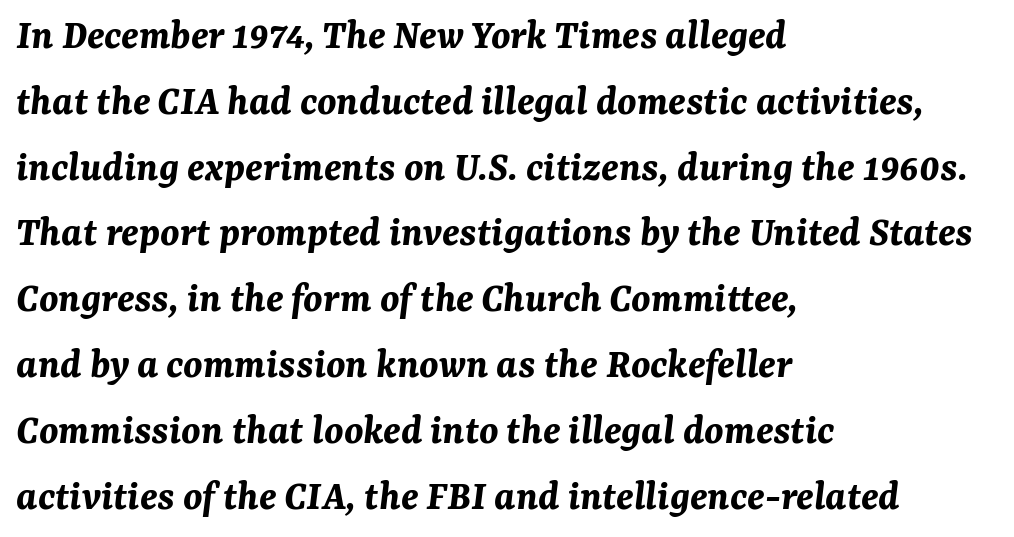
The image shows 43 px bold type, italic (leaning right); set left-aligned, normal line spacing (1.53x), normal letter spacing, not underlined; medium stroke contrast and a medium x-height.
